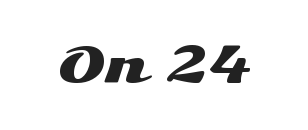
{"serif": "no", "width": "wide", "stroke_contrast": "medium", "x_height": "medium", "monospaced": "no", "underline": "no", "letter_spacing": "normal", "letter_spacing_em": 0.0, "glyph_px": 47}
